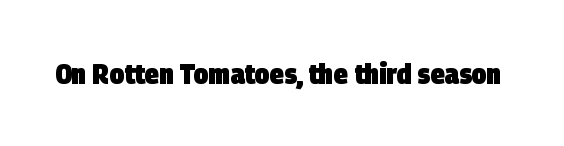
The image shows 29 px heavy, condensed sans-serif type; set normal letter spacing, not underlined; low stroke contrast and a large x-height.
